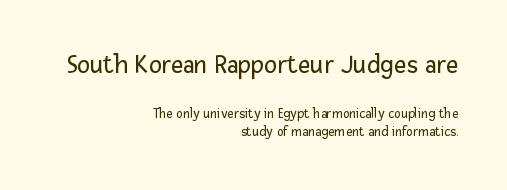
{"italic": "no", "bold": "no", "underline": "no", "align": "right", "line_spacing": "normal", "line_spacing_ratio": 1.29, "letter_spacing": "normal", "letter_spacing_em": 0.0, "larger_block": "first", "size_ratio": 1.93, "glyph_px": 27}
